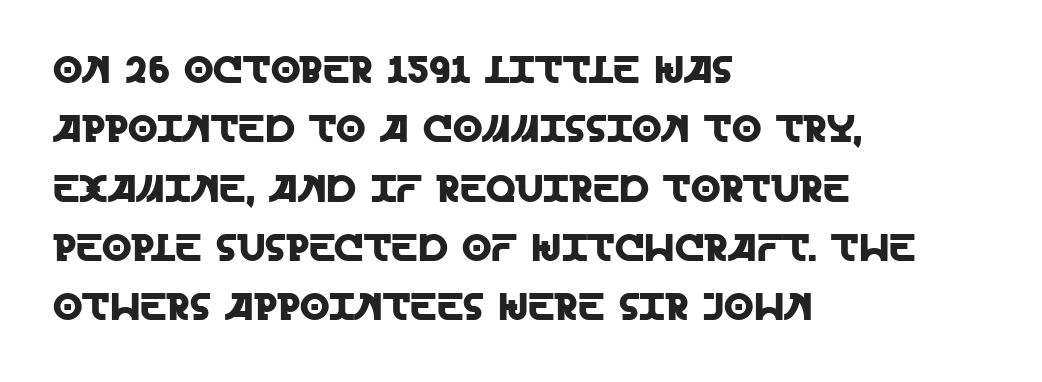
The image shows 38 px sans-serif type, upright; set left-aligned, normal line spacing (1.56x), normal letter spacing, not underlined; a large x-height.
